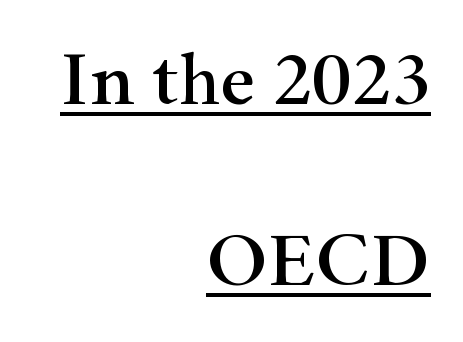
Vertically, the passage feels expansive, rows floating well apart. The setting favours the right margin, as signatures and pull-quotes sometimes do. Is this a fixed-width face? No — the glyphs have proportional, varying widths. The lettering holds an erect, upright posture throughout. Between one letter and the next there's only the usual sliver of space.
